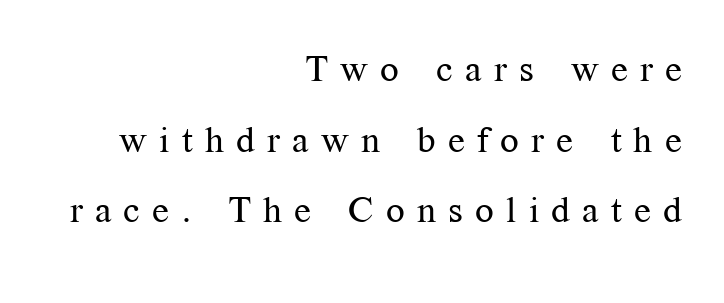
Descenders are the only things crossing below the line. The rendering inserts visible extra space after every character. All the whitespace from short lines collects on the left. Line spacing here is loose.
